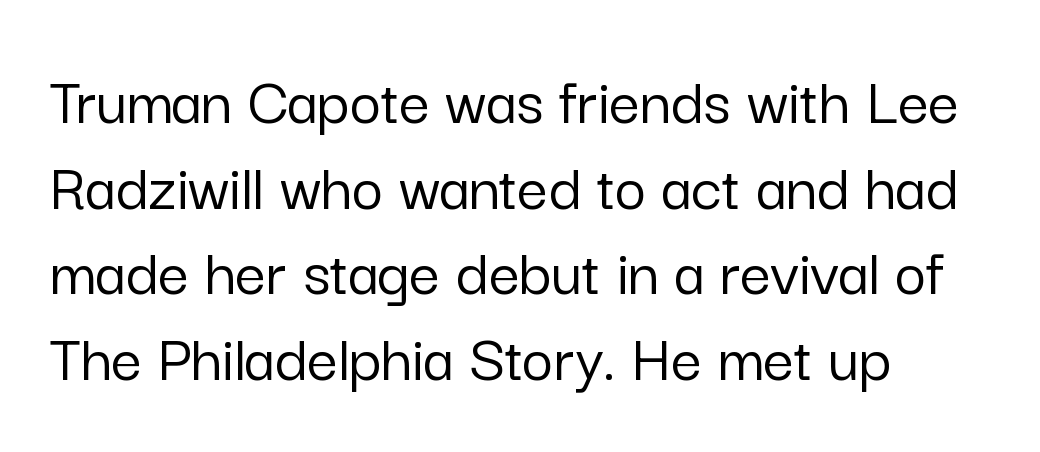
In terms of leading, this rendering sits right in the middle. This is the regular roman posture of the typeface. Look at the tracking — it's just the regular setting, nothing added. Rule under the text: the space is simply empty. Casual observation: everything's shoved over to the left.
